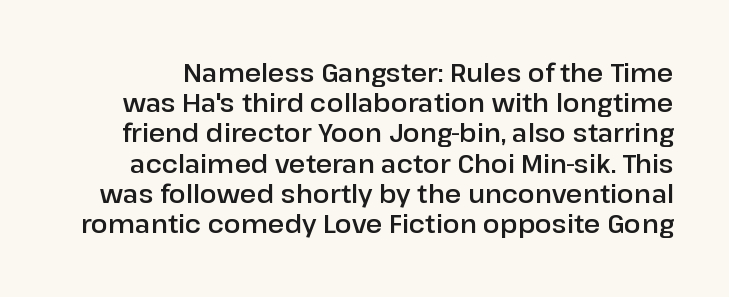
{"italic": "no", "underline": "no", "line_spacing_ratio": 1.21, "letter_spacing": "normal", "letter_spacing_em": 0.0, "glyph_px": 25}
